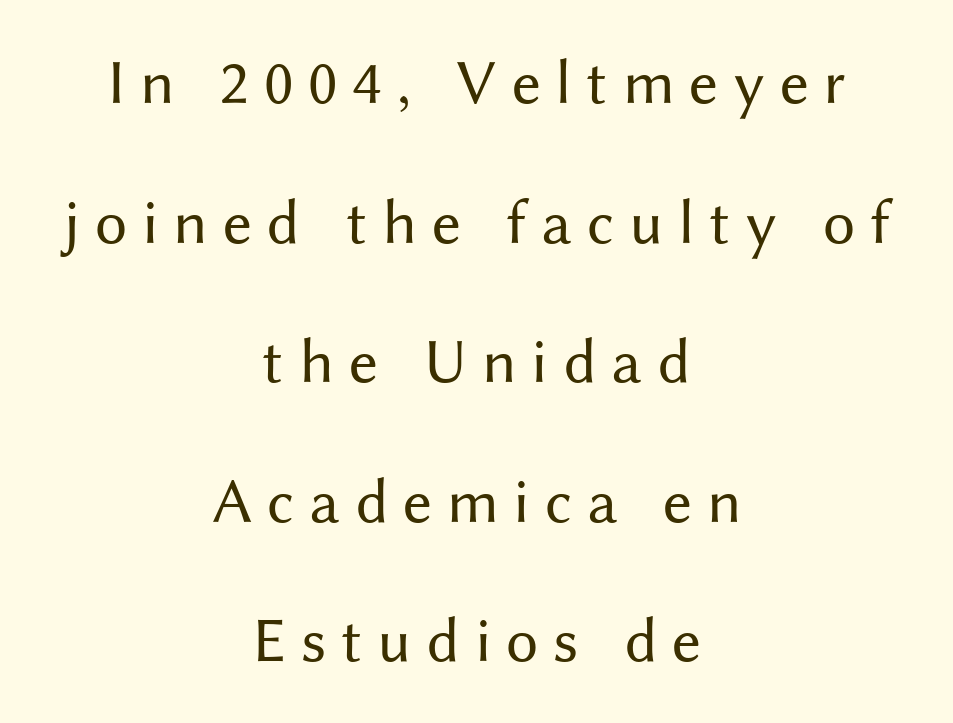
Q: Is the text bold? A: No.
Q: Is the text italic (slanted)? A: No, it is upright.
Q: Is the typeface a serif or a sans-serif typeface? A: Sans-serif.
Q: Is the text underlined? A: No.
Q: How is the paragraph aligned? A: Centered.
Q: Is the spacing between letters normal or unusually wide? A: Unusually wide.
Q: Is the spacing between lines tight, normal or loose? A: Loose.
Q: Width (condensed, normal, or wide)? A: Normal.
Q: Stroke contrast? A: Medium.
Q: x-height? A: Medium.
Q: Monospaced? A: No.
